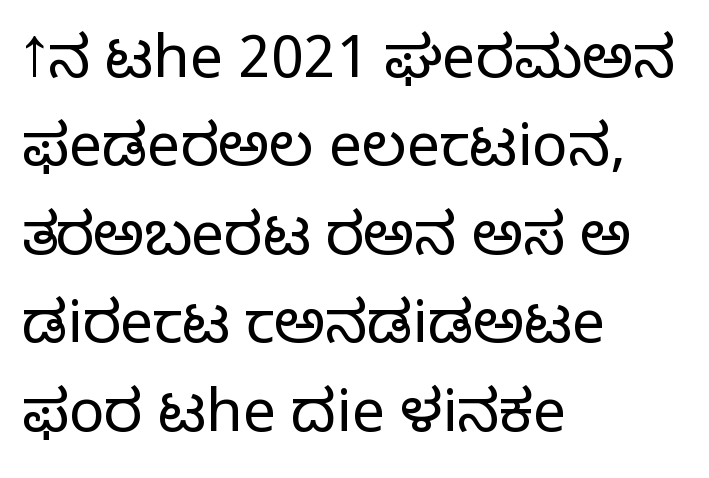
{"serif": "no", "italic": "no", "bold": "no", "weight": "light", "width": "normal", "stroke_contrast": "low", "x_height": "medium", "monospaced": "no", "underline": "no", "align": "left", "line_spacing": "normal", "line_spacing_ratio": 1.5, "letter_spacing": "normal", "letter_spacing_em": 0.0, "glyph_px": 59}
